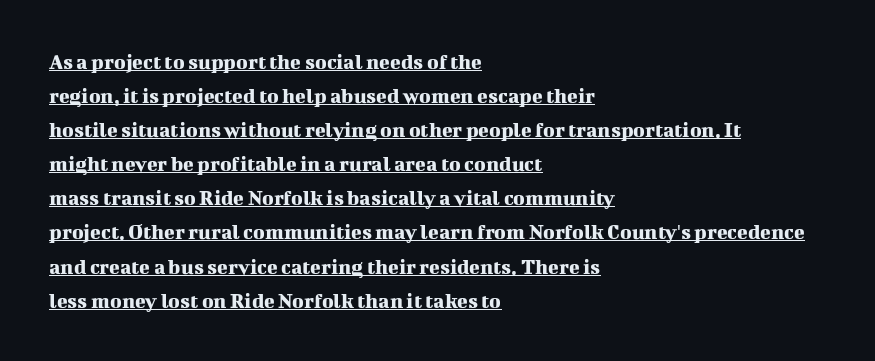
The image shows 22 px text type, upright; set left-aligned, normal line spacing (1.55x), normal letter spacing, underlined.
